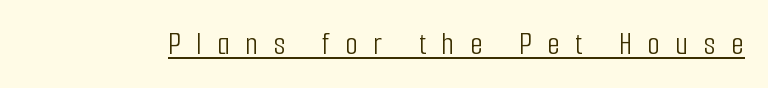
{"serif": "no", "italic": "no", "bold": "no", "weight": "light", "width": "condensed", "stroke_contrast": "low", "x_height": "medium", "monospaced": "no", "underline": "yes", "letter_spacing": "wide", "letter_spacing_em": 0.47, "glyph_px": 33}
